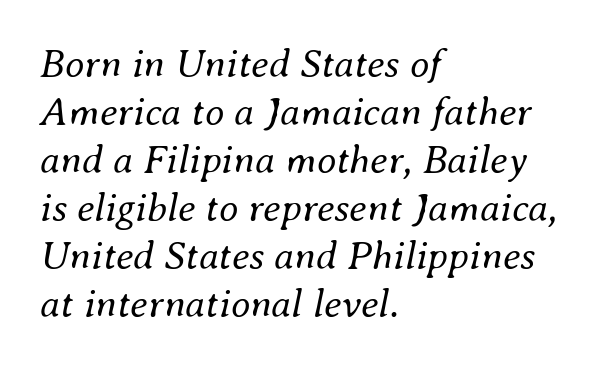
Short note: letters normally spaced. The passage is arranged the way most books set body copy — flush left. This sample uses an oblique cut, with every glyph tilted off the vertical. The letters advance in unequal steps, a hallmark of proportional type.
